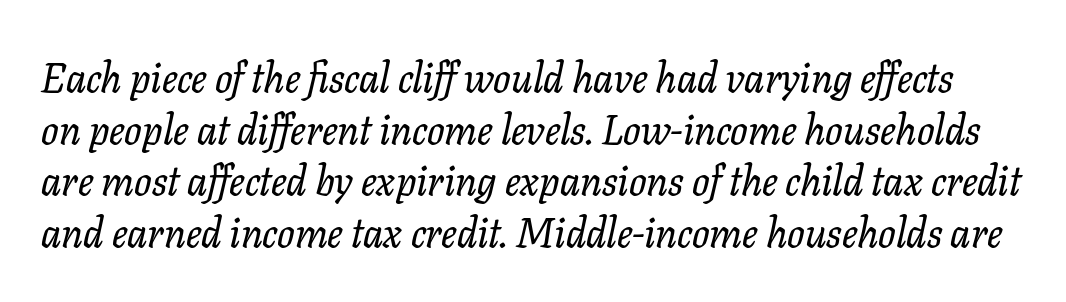
The image shows 41 px serif type, italic (leaning right); set normal line spacing (1.26x), normal letter spacing, not underlined; low stroke contrast and a medium x-height.
